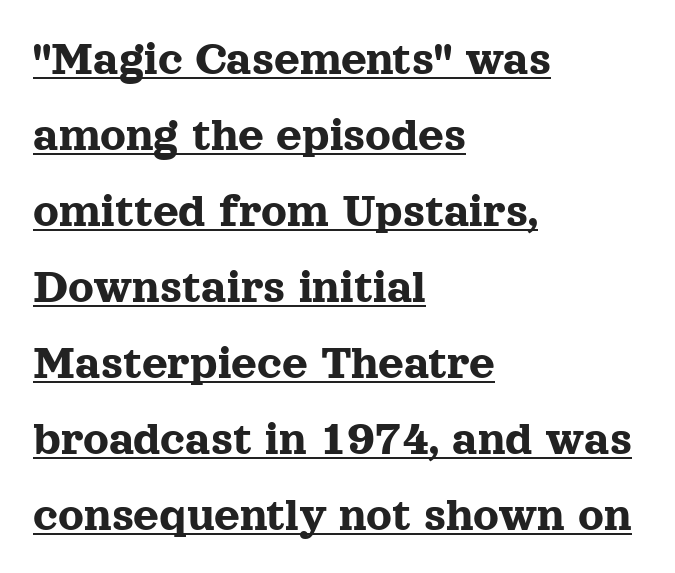
The image shows 50 px serif type, upright; set left-aligned, normal line spacing (1.52x), normal letter spacing, underlined; a medium x-height.
